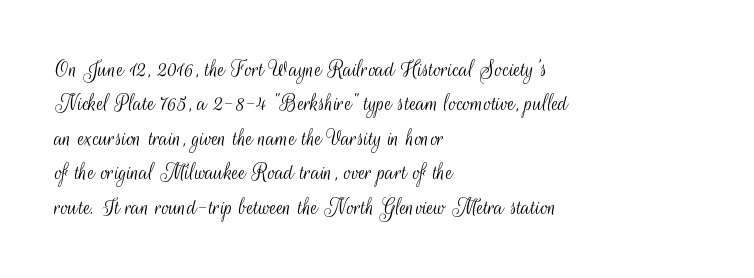
Spacing between characters is what you'd get straight out of the box. The passage shown is not underscored anywhere. The lines in this sample share a left origin and differ only in where they stop. The lines sit at an ordinary, default distance from one another. Is the type heavy? It reads as light-to-regular instead.
